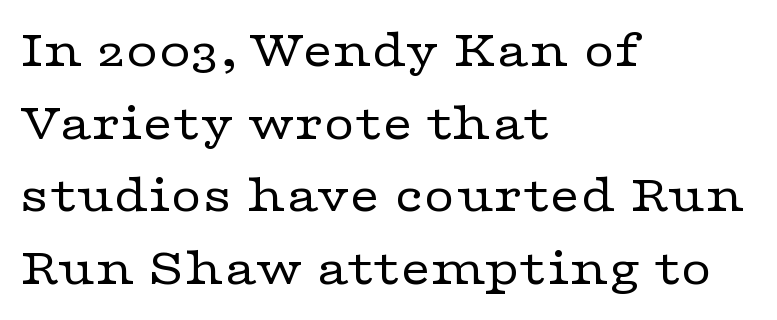
Baseline-to-baseline distance is the conventional proportion of letter height. The lettering stays uniformly vertical, giving the passage a roman look. Look at the bottom of the vertical strokes: they flare into serifs here. Underlining? Definitely not there.
